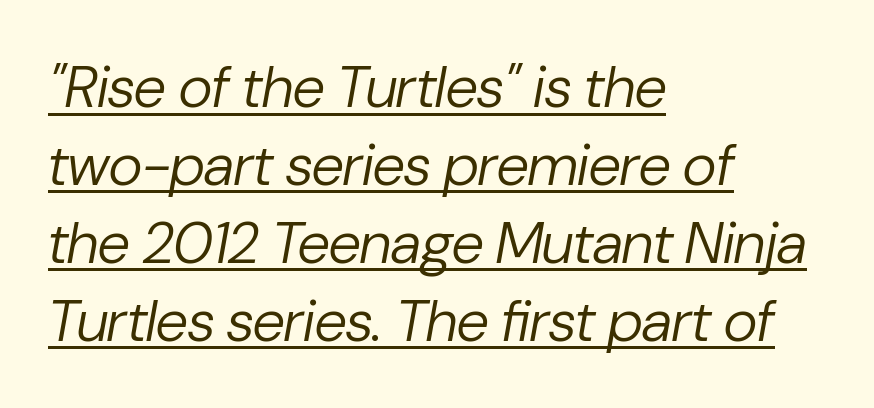
The image shows 59 px regular-weight type, italic (leaning right); set left-aligned, normal line spacing (1.32x), normal letter spacing, underlined; low stroke contrast and a medium x-height.
